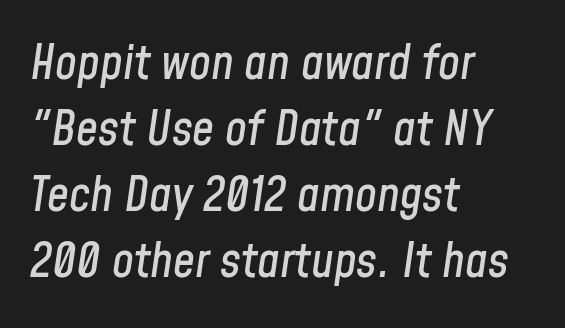
Q: Is the text italic (slanted)? A: Yes, it leans right by about 8 degrees.
Q: Is the text underlined? A: No.
Q: How is the paragraph aligned? A: Left-aligned.
Q: Is the spacing between letters normal or unusually wide? A: Normal.
Q: Is the spacing between lines tight, normal or loose? A: Normal.
Q: Width (condensed, normal, or wide)? A: Condensed.
Q: Stroke contrast? A: Low.
Q: x-height? A: Medium.
Q: Monospaced? A: No.
